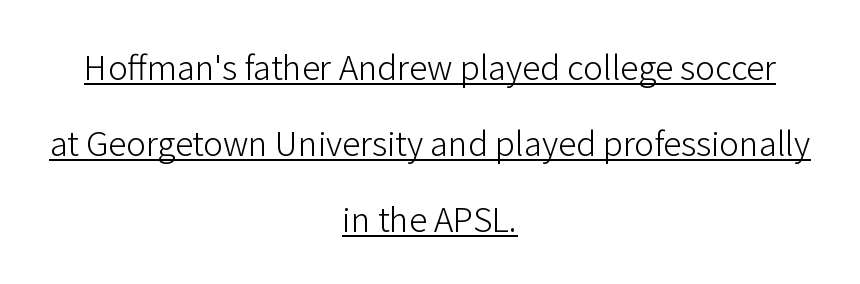
The image shows 33 px light sans-serif type, upright; set centered, loose line spacing (2.31x), normal letter spacing, underlined; low stroke contrast and a medium x-height.
